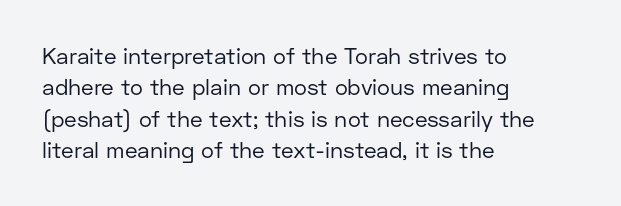
{"italic": "no", "bold": "no", "underline": "no", "align": "left", "line_spacing": "normal", "line_spacing_ratio": 1.43, "letter_spacing": "normal", "letter_spacing_em": 0.0, "glyph_px": 22}
